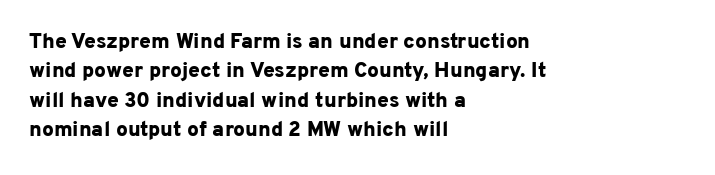
The image shows 21 px bold type, upright; set left-aligned, normal line spacing (1.4x), normal letter spacing, not underlined.
